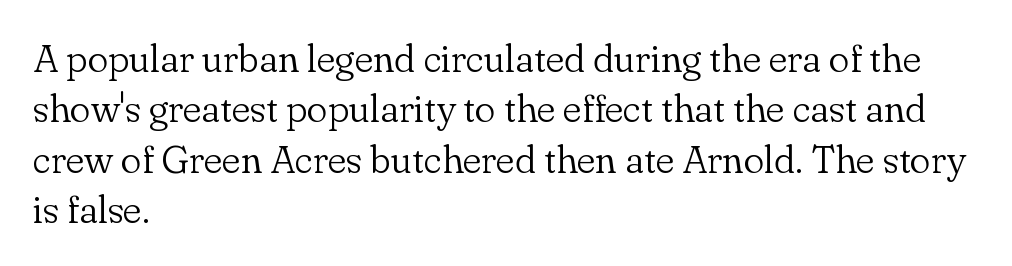
{"serif": "yes", "italic": "no", "bold": "no", "weight": "light", "width": "normal", "stroke_contrast": "low", "x_height": "small", "monospaced": "no", "underline": "no", "align": "left", "line_spacing": "normal", "line_spacing_ratio": 1.29, "letter_spacing": "normal", "letter_spacing_em": 0.0, "glyph_px": 39}
